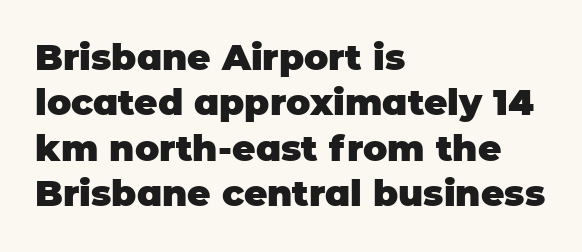
{"serif": "no", "italic": "no", "bold": "yes", "weight": "heavy", "width": "normal", "stroke_contrast": "low", "x_height": "large", "monospaced": "no", "underline": "no", "align": "left", "line_spacing": "normal", "line_spacing_ratio": 1.26, "letter_spacing": "normal", "letter_spacing_em": 0.0, "glyph_px": 36}
